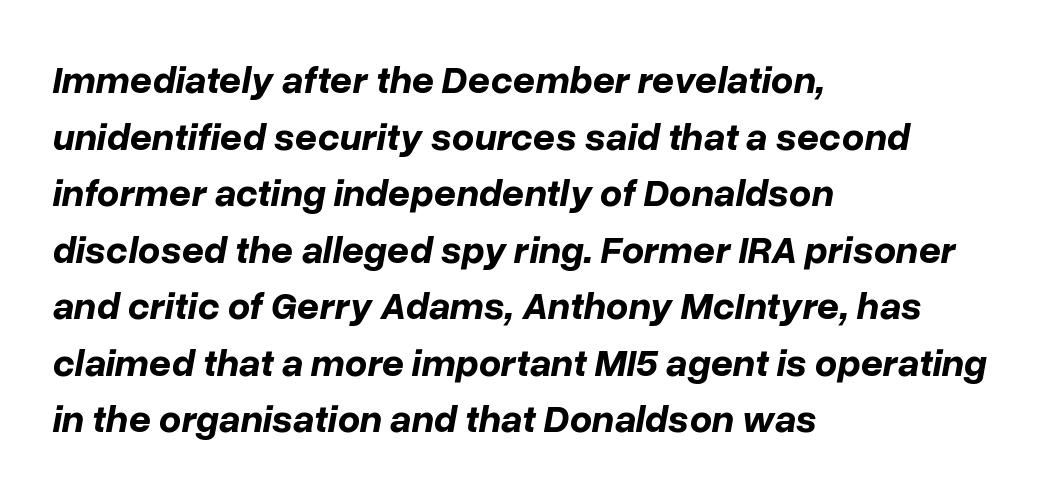
A typesetter would call this proportional, since set widths differ per character. The specimen reads as italic at a glance. Honestly, there is no underline to notice here at all. The rows are spaced the way most documents space them.
